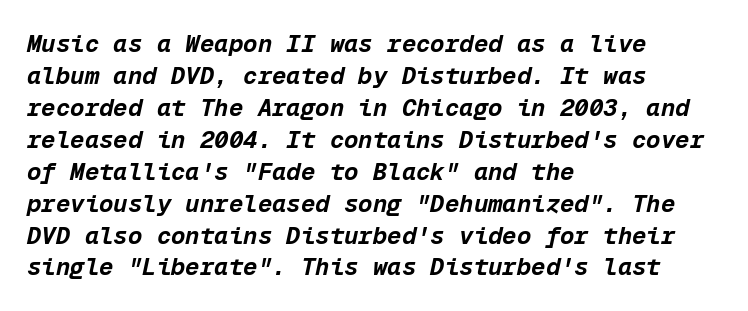
Q: Is the text bold? A: Yes.
Q: Is the text italic (slanted)? A: Yes, it leans right by about 12 degrees.
Q: Is the text underlined? A: No.
Q: How is the paragraph aligned? A: Left-aligned.
Q: Is the spacing between letters normal or unusually wide? A: Normal.
Q: Is the spacing between lines tight, normal or loose? A: Normal.
